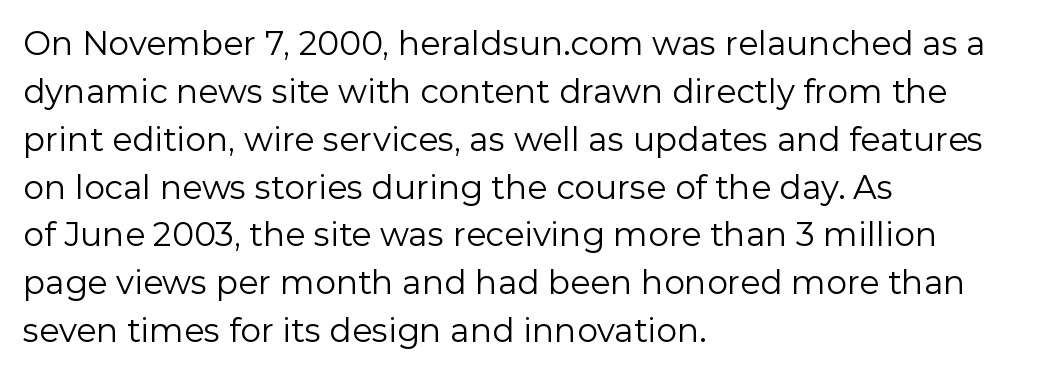
{"serif": "no", "italic": "no", "bold": "no", "weight": "regular", "width": "normal", "stroke_contrast": "low", "x_height": "medium", "monospaced": "no", "underline": "no", "align": "left", "line_spacing": "normal", "line_spacing_ratio": 1.45, "letter_spacing": "normal", "letter_spacing_em": 0.0, "glyph_px": 33}
